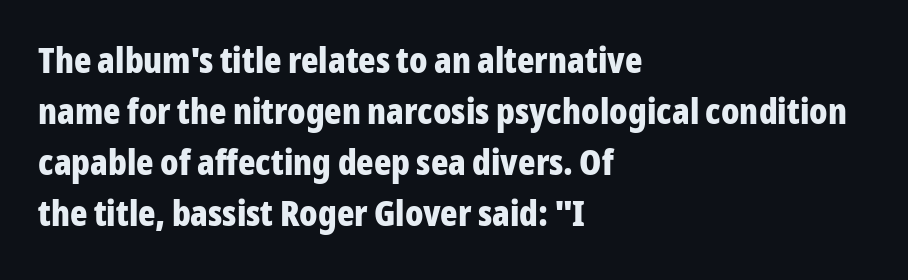
The image shows 36 px bold, condensed sans-serif type, upright; set left-aligned, normal line spacing (1.42x), normal letter spacing, not underlined; low stroke contrast and a medium x-height.
